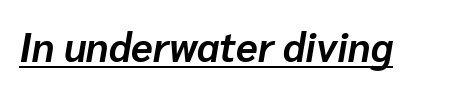
The image shows 40 px bold type, italic (leaning right); set normal letter spacing, underlined; low stroke contrast and a medium x-height.
